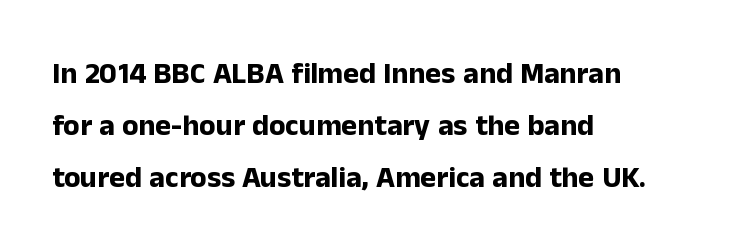
{"serif": "no", "italic": "no", "bold": "yes", "weight": "bold", "width": "normal", "stroke_contrast": "low", "x_height": "medium", "monospaced": "no", "underline": "no", "align": "left", "line_spacing_ratio": 1.73, "letter_spacing": "normal", "letter_spacing_em": 0.0, "glyph_px": 30}
